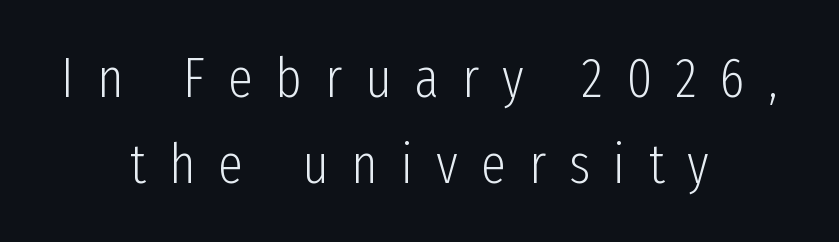
The glyphs are unaccompanied by any horizontal stroke below them. This sample is center-justified, so both line endings float freely. Stroke thickness stays within the range of a standard reading face or lighter. Between one letter and the next there's a generous, obvious gap.
